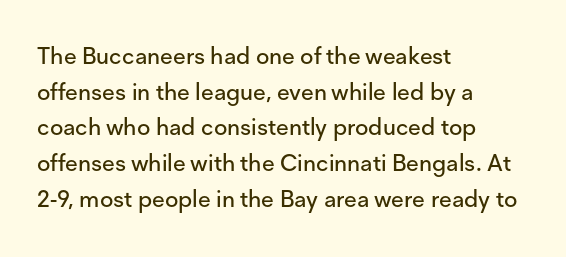
Q: Is the text italic (slanted)? A: No, it is upright.
Q: Is the text underlined? A: No.
Q: How is the paragraph aligned? A: Left-aligned.
Q: Is the spacing between letters normal or unusually wide? A: Normal.
Q: Is the spacing between lines tight, normal or loose? A: Normal.
